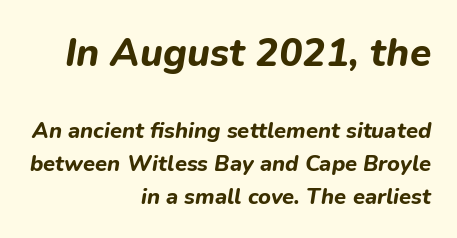
Q: Is the text bold? A: Yes.
Q: Is the text italic (slanted)? A: Yes, it leans right by about 9 degrees.
Q: Is the text underlined? A: No.
Q: How is the paragraph aligned? A: Right-aligned.
Q: Is the spacing between letters normal or unusually wide? A: Normal.
Q: Is the spacing between lines tight, normal or loose? A: Normal.
Q: Which block of text is set in a larger size, the first (top) or the second (bottom)? A: The first (top) one.
Q: Width (condensed, normal, or wide)? A: Normal.
Q: Stroke contrast? A: Low.
Q: x-height? A: Medium.
Q: Monospaced? A: No.
